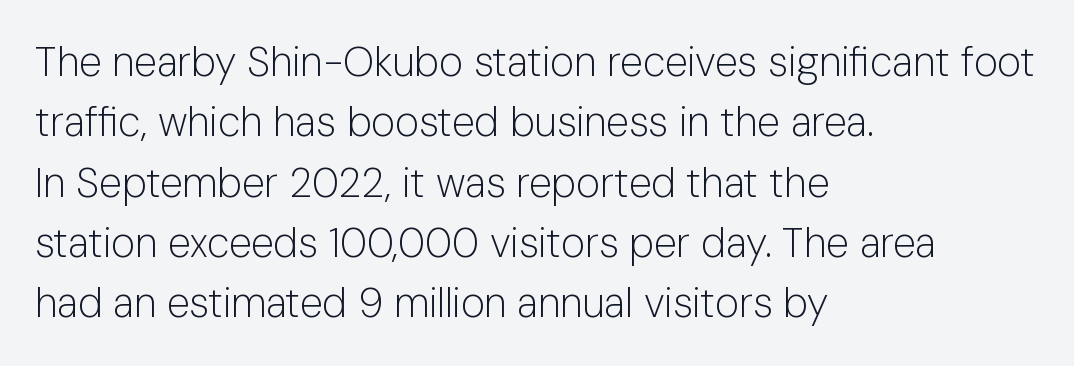
Q: Is the text bold? A: No.
Q: Is the text italic (slanted)? A: No, it is upright.
Q: Is the typeface a serif or a sans-serif typeface? A: Sans-serif.
Q: Is the text underlined? A: No.
Q: How is the paragraph aligned? A: Left-aligned.
Q: Is the spacing between letters normal or unusually wide? A: Normal.
Q: Is the spacing between lines tight, normal or loose? A: Normal.
Q: Width (condensed, normal, or wide)? A: Normal.
Q: Stroke contrast? A: Low.
Q: x-height? A: Medium.
Q: Monospaced? A: No.
